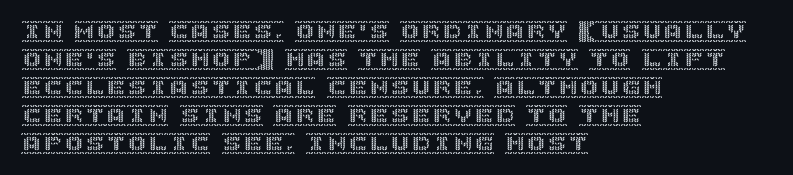
The image shows 21 px text type, upright; set left-aligned, normal line spacing (1.33x), normal letter spacing, not underlined.
